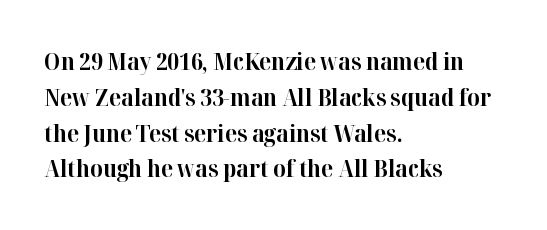
{"italic": "no", "bold": "yes", "underline": "no", "align": "left", "line_spacing": "normal", "line_spacing_ratio": 1.49, "letter_spacing": "normal", "letter_spacing_em": 0.0, "glyph_px": 24}
